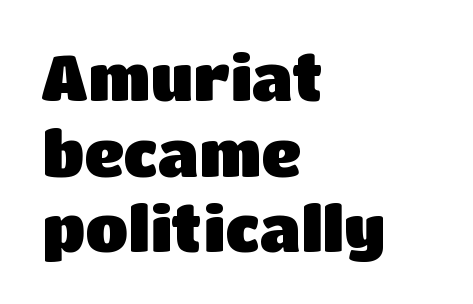
Its strokes are broad and dark, the hallmark of bold type. Typographically, this falls in the sans-serif category. A classic flush-left, rag-right setting is used for this passage. Here the designer chose a conventional face with non-uniform glyph widths. The rendering keeps characters at their native spacing. The lettering holds an erect, upright posture throughout.
